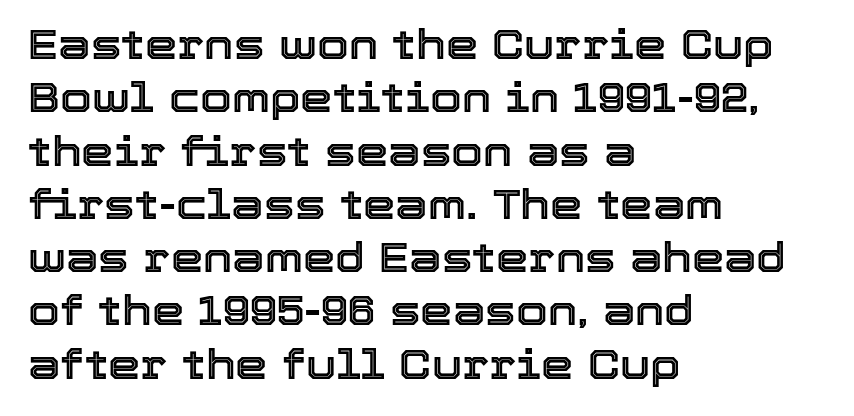
The image shows 41 px text type, upright; set left-aligned, normal line spacing (1.3x), normal letter spacing, not underlined; a medium x-height.
